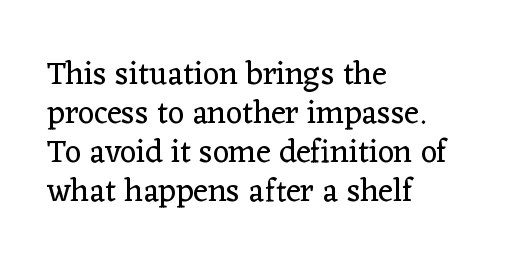
{"serif": "yes", "italic": "no", "bold": "no", "weight": "regular", "width": "normal", "stroke_contrast": "low", "x_height": "medium", "monospaced": "no", "underline": "no", "align": "left", "line_spacing_ratio": 1.22, "letter_spacing": "normal", "letter_spacing_em": 0.0, "glyph_px": 32}
